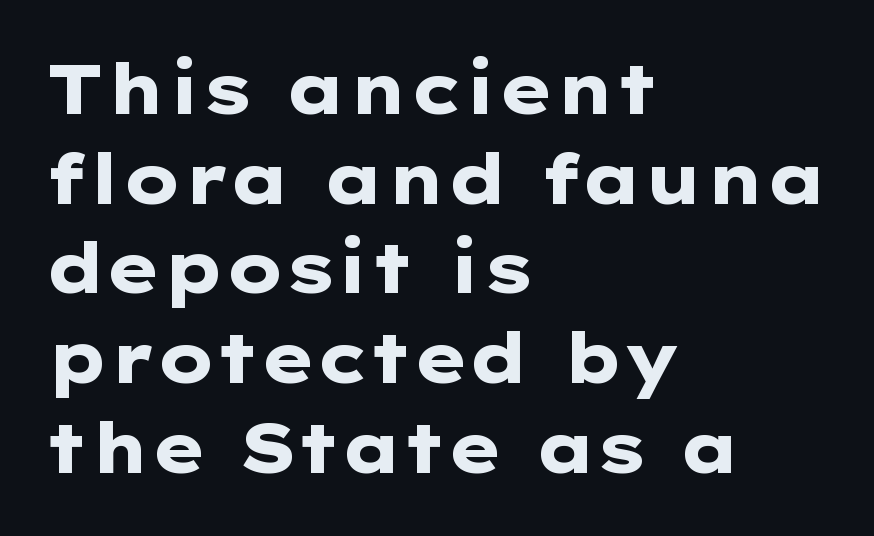
Q: Is the text bold? A: Yes.
Q: Is the text italic (slanted)? A: No, it is upright.
Q: Is the typeface a serif or a sans-serif typeface? A: Sans-serif.
Q: Is the text underlined? A: No.
Q: How is the paragraph aligned? A: Left-aligned.
Q: Is the spacing between letters normal or unusually wide? A: Normal.
Q: Is the spacing between lines tight, normal or loose? A: Normal.
Q: Width (condensed, normal, or wide)? A: Wide.
Q: Stroke contrast? A: Low.
Q: x-height? A: Medium.
Q: Monospaced? A: No.
